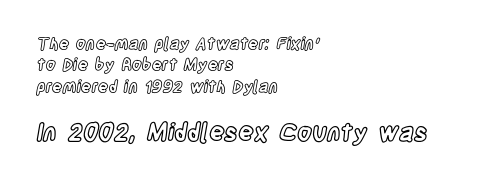
{"underline": "no", "align": "left", "line_spacing": "normal", "line_spacing_ratio": 1.34, "letter_spacing": "normal", "letter_spacing_em": 0.0, "larger_block": "second", "size_ratio": 1.5, "glyph_px": 24}
